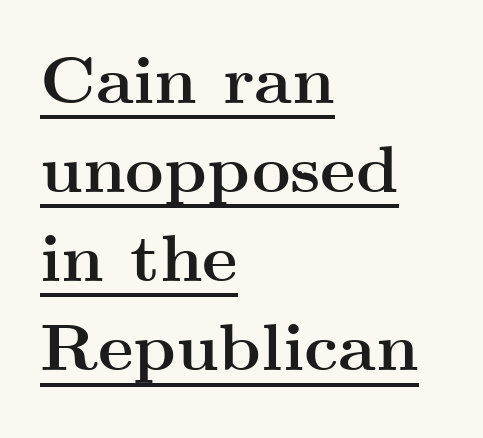
Q: Is the text bold? A: Yes.
Q: Is the text italic (slanted)? A: No, it is upright.
Q: Is the typeface a serif or a sans-serif typeface? A: Serif.
Q: Is the text underlined? A: Yes.
Q: How is the paragraph aligned? A: Left-aligned.
Q: Is the spacing between letters normal or unusually wide? A: Normal.
Q: Is the spacing between lines tight, normal or loose? A: Normal.
Q: Width (condensed, normal, or wide)? A: Wide.
Q: Stroke contrast? A: Medium.
Q: x-height? A: Small.
Q: Monospaced? A: No.
